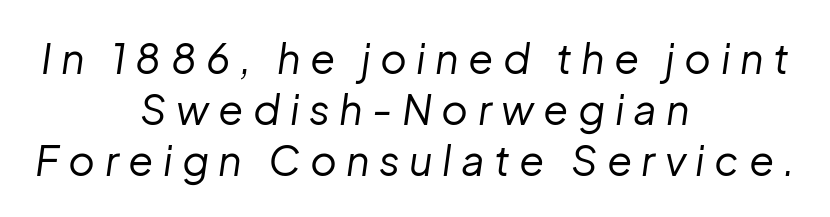
The image shows 41 px regular-weight type, italic (leaning right); set centered, line spacing 1.24x, unusually wide letter spacing (+0.23 em), not underlined; low stroke contrast and a medium x-height.
